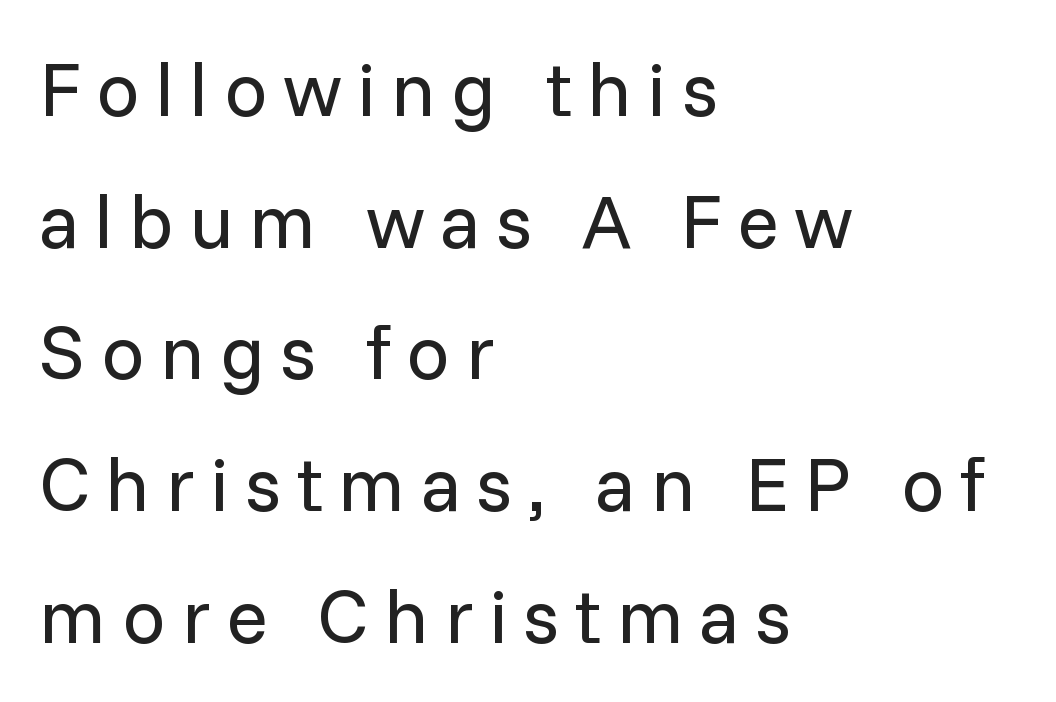
Q: Is the text bold? A: No.
Q: Is the text italic (slanted)? A: No, it is upright.
Q: Is the typeface a serif or a sans-serif typeface? A: Sans-serif.
Q: Is the text underlined? A: No.
Q: How is the paragraph aligned? A: Left-aligned.
Q: Is the spacing between letters normal or unusually wide? A: Unusually wide.
Q: Width (condensed, normal, or wide)? A: Normal.
Q: Stroke contrast? A: Low.
Q: x-height? A: Medium.
Q: Monospaced? A: No.
